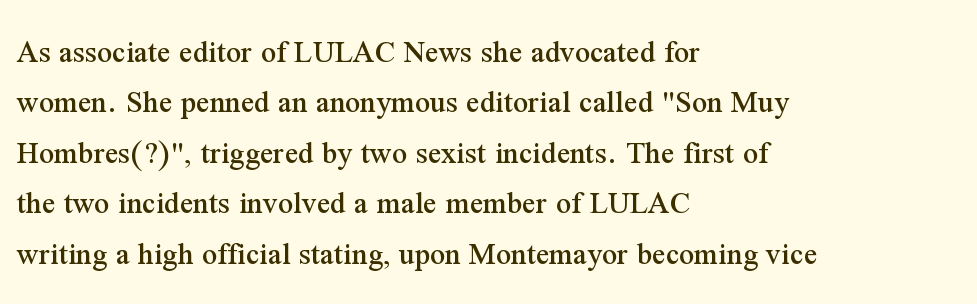
The image shows 33 px serif type, upright; set left-aligned, normal line spacing (1.53x), normal letter spacing, not underlined; medium stroke contrast and a medium x-height.
